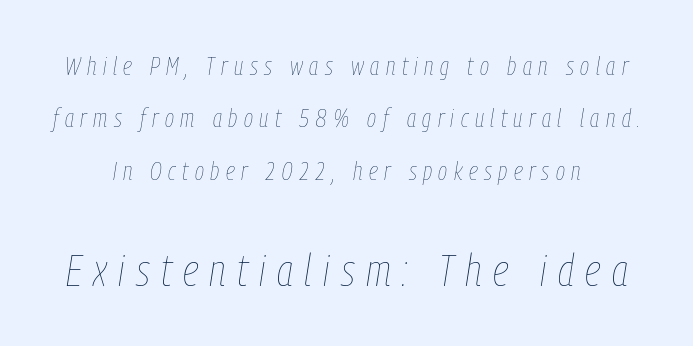
{"italic": "yes", "lean": "right", "slant_degrees": 9, "bold": "no", "weight": "thin", "width": "condensed", "stroke_contrast": "low", "x_height": "medium", "monospaced": "no", "underline": "no", "line_spacing": "loose", "line_spacing_ratio": 2.1, "letter_spacing": "wide", "letter_spacing_em": 0.26, "larger_block": "second", "size_ratio": 1.76, "glyph_px": 44}
